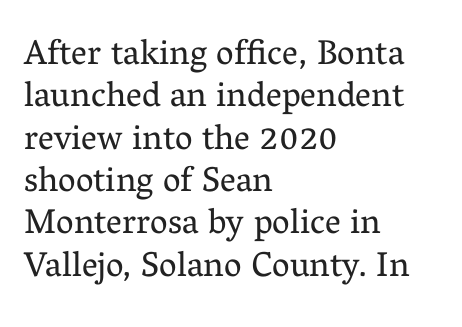
Q: Is the text bold? A: No.
Q: Is the text italic (slanted)? A: No, it is upright.
Q: Is the typeface a serif or a sans-serif typeface? A: Serif.
Q: Is the text underlined? A: No.
Q: How is the paragraph aligned? A: Left-aligned.
Q: Is the spacing between letters normal or unusually wide? A: Normal.
Q: Width (condensed, normal, or wide)? A: Normal.
Q: Stroke contrast? A: Medium.
Q: x-height? A: Medium.
Q: Monospaced? A: No.
